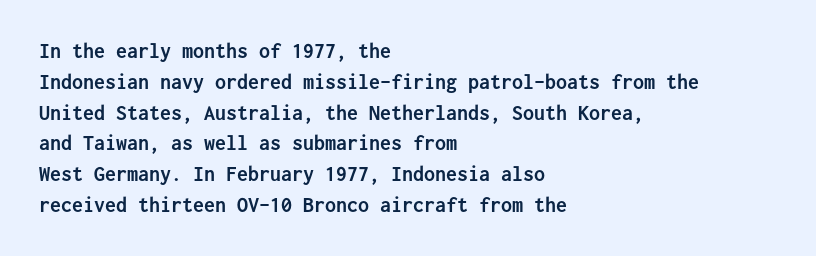
The image shows 22 px bold type, upright; set left-aligned, normal line spacing (1.4x), normal letter spacing, not underlined.
